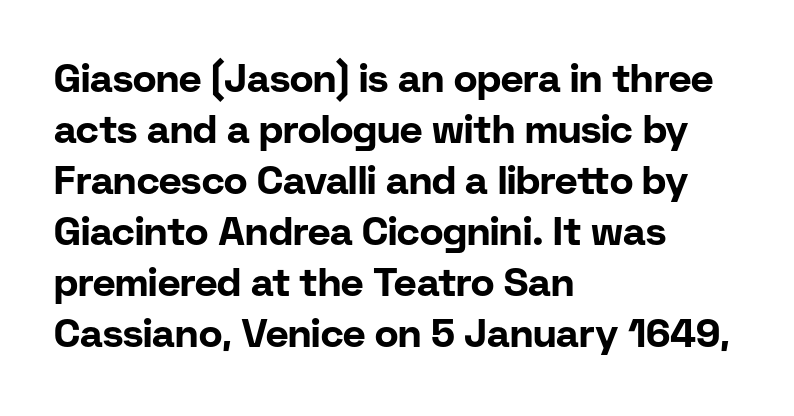
Which margin do the lines hug? The left one — the right edge is uneven. Varying glyph widths throughout — classic text-font behaviour. The specimen omits any rule beneath the text block's lines. Notice how descenders clear the ascenders below comfortably — that's standard leading.
